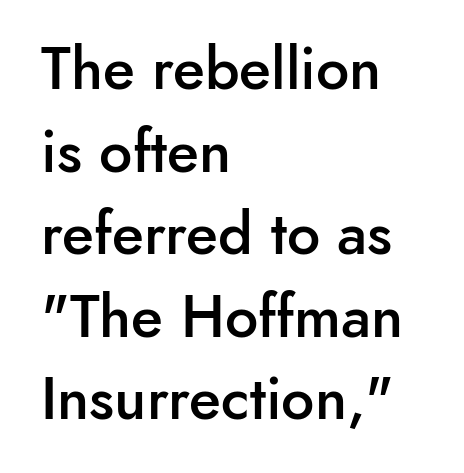
{"serif": "no", "italic": "no", "bold": "semi", "weight": "semibold", "width": "normal", "stroke_contrast": "low", "x_height": "small", "monospaced": "no", "underline": "no", "align": "left", "line_spacing": "normal", "line_spacing_ratio": 1.4, "letter_spacing": "normal", "letter_spacing_em": 0.0, "glyph_px": 59}
